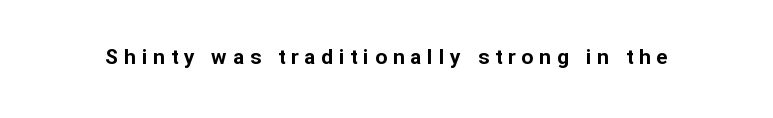
{"italic": "no", "bold": "yes", "underline": "no", "letter_spacing": "wide", "letter_spacing_em": 0.28, "glyph_px": 21}
